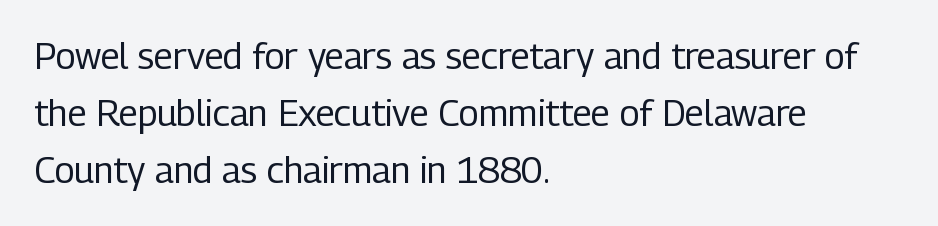
Students, observe: this is what conventionally led text looks like. Notice how the stems are strictly vertical — no italics here. A classic flush-left, rag-right setting is used for this passage. Unbolded letterforms with no extra heft.
